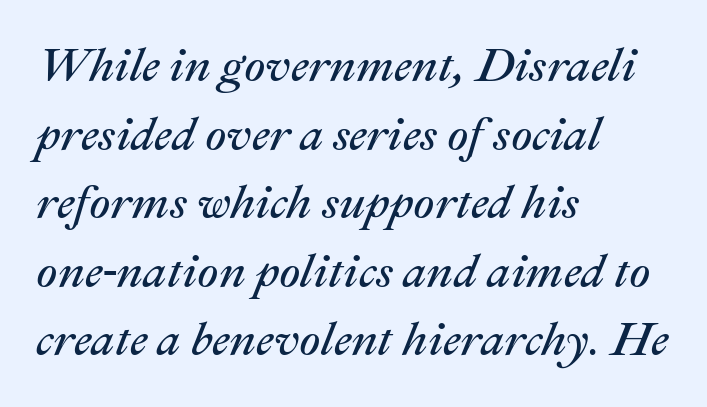
The image shows 47 px regular-weight type, italic (leaning right); set left-aligned, normal line spacing (1.46x), normal letter spacing, not underlined; medium stroke contrast and a medium x-height.
